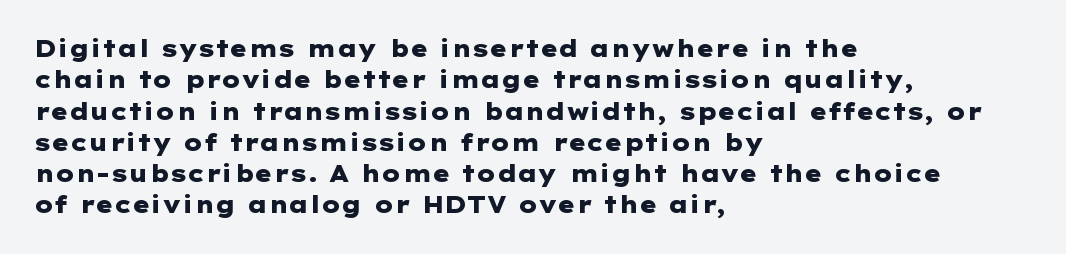
If you drew a line through each stem, it would be perfectly vertical. The face used here has the dense, thick strokes of a bold. All the whitespace from short lines collects on the right. Observe the ordinary spacing: letters are neighbours, not strangers. Rule under the text: the space is simply empty.
